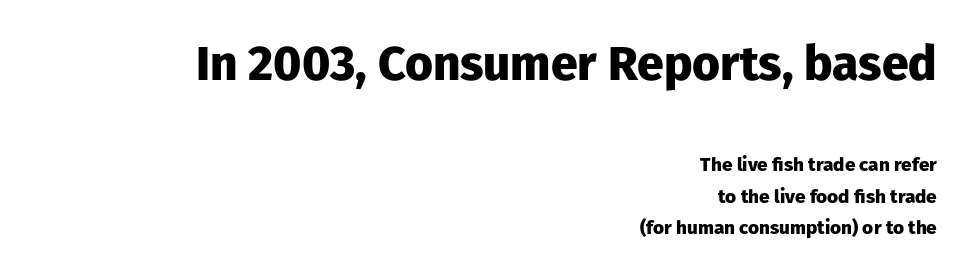
In terms of letterspacing, this is plain default setting. Lines of text with bare space underneath. Font category for this specimen: sans-serif. Rows of type keep a routine distance in the vertical direction.
